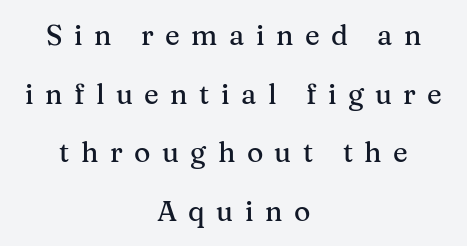
{"serif": "yes", "italic": "no", "width": "normal", "stroke_contrast": "medium", "x_height": "medium", "monospaced": "no", "underline": "no", "align": "center", "line_spacing": "loose", "line_spacing_ratio": 2.09, "letter_spacing": "wide", "letter_spacing_em": 0.41, "glyph_px": 28}
